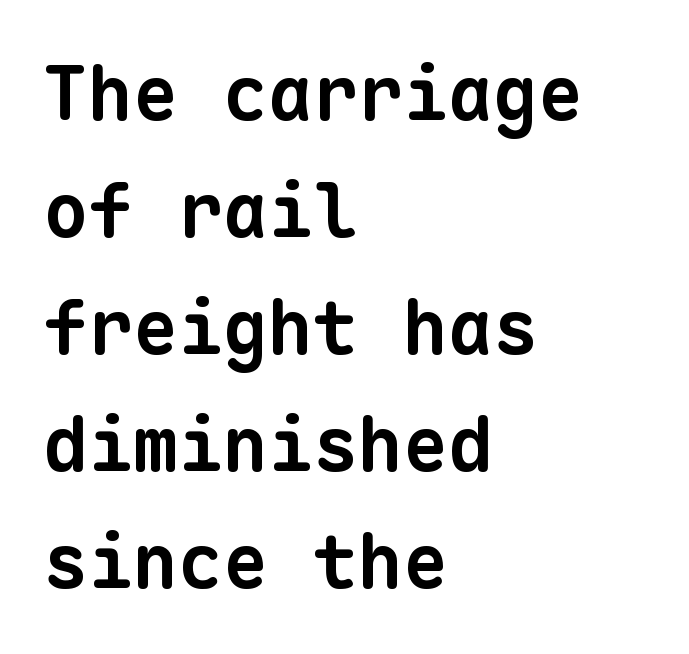
Glyph-to-glyph distance matches everyday printed text. Look at the stroke-to-counter ratio: heavy, a bold. The paragraph shown leans on its left margin. Summary of vertical rhythm: regular, with standard interline spacing.
